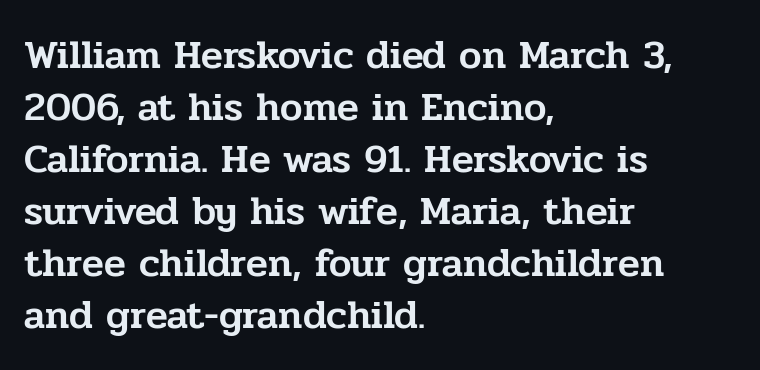
The image shows 40 px serif type, upright; set left-aligned, normal line spacing (1.3x), normal letter spacing, not underlined; low stroke contrast and a medium x-height.
